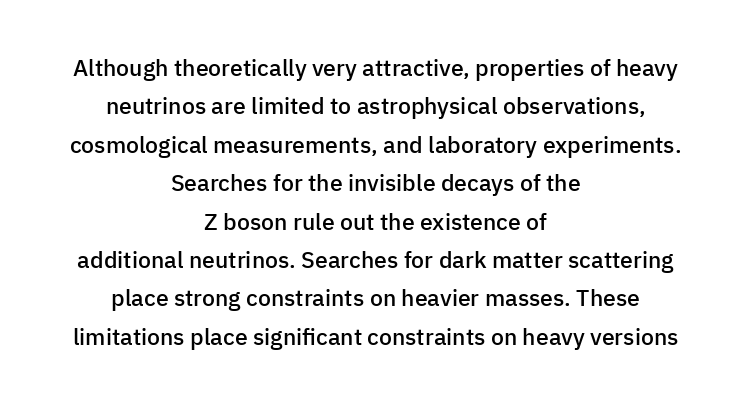
The typography opts for an upright posture over an oblique one. A normal amount of white space separates one row of letters from the next. The gaps between neighbouring characters are ordinary and unremarkable. Lines of text with bare space underneath. These lines stack symmetrically, like a column narrowing and widening about its center.
